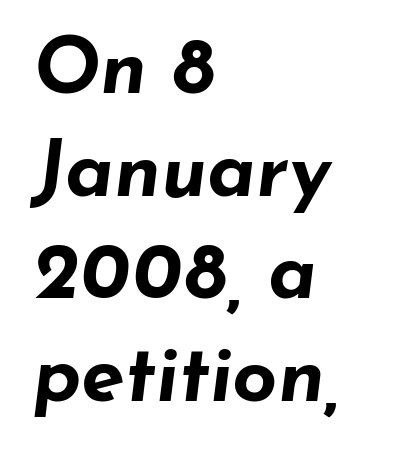
The image shows 79 px bold, wide type, italic (leaning right); set left-aligned, normal line spacing (1.3x), normal letter spacing, not underlined; low stroke contrast and a small x-height.
